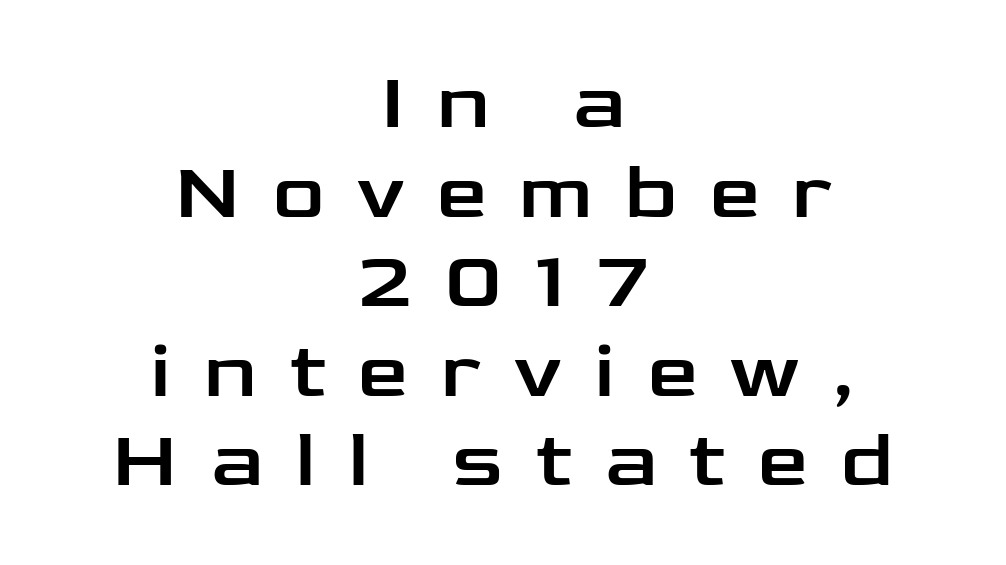
Q: Is the text italic (slanted)? A: No, it is upright.
Q: Is the typeface a serif or a sans-serif typeface? A: Sans-serif.
Q: Is the text underlined? A: No.
Q: How is the paragraph aligned? A: Centered.
Q: Is the spacing between letters normal or unusually wide? A: Unusually wide.
Q: Is the spacing between lines tight, normal or loose? A: Tight.
Q: Width (condensed, normal, or wide)? A: Wide.
Q: Stroke contrast? A: Low.
Q: x-height? A: Medium.
Q: Monospaced? A: No.
